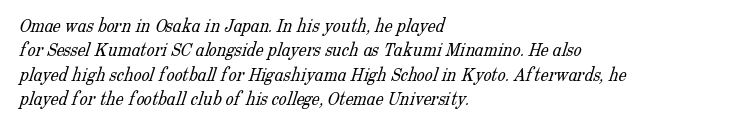
Q: Is the text bold? A: No.
Q: Is the text underlined? A: No.
Q: How is the paragraph aligned? A: Left-aligned.
Q: Is the spacing between letters normal or unusually wide? A: Normal.
